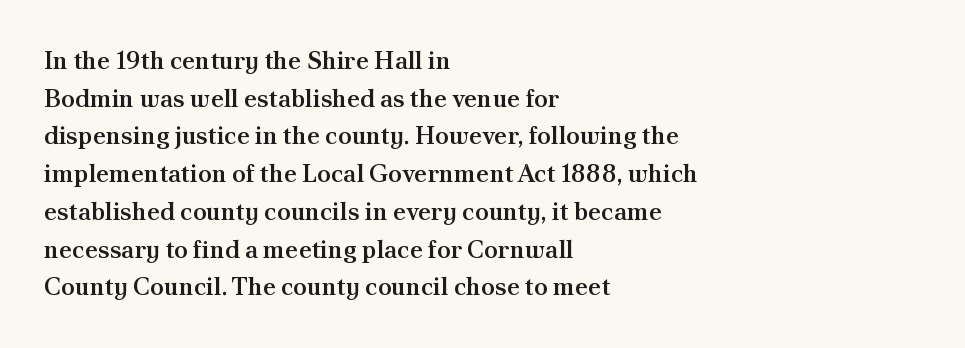
Q: Is the text bold? A: Semi-bold.
Q: Is the text italic (slanted)? A: No, it is upright.
Q: Is the text underlined? A: No.
Q: How is the paragraph aligned? A: Left-aligned.
Q: Is the spacing between letters normal or unusually wide? A: Normal.
Q: Is the spacing between lines tight, normal or loose? A: Normal.
